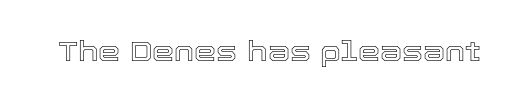
The image shows 28 px text type, upright; set normal letter spacing, not underlined; a medium x-height.
